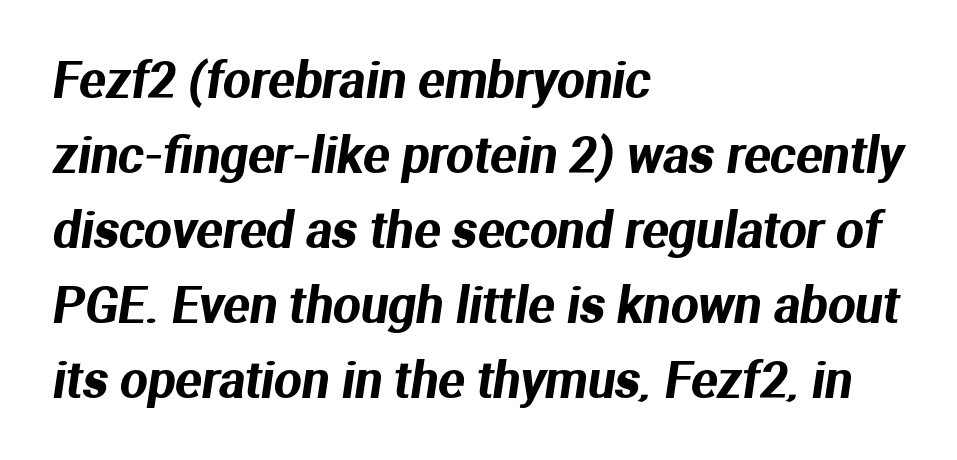
Q: Is the typeface a serif or a sans-serif typeface? A: Sans-serif.
Q: Is the text underlined? A: No.
Q: How is the paragraph aligned? A: Left-aligned.
Q: Is the spacing between letters normal or unusually wide? A: Normal.
Q: Is the spacing between lines tight, normal or loose? A: Normal.
Q: Width (condensed, normal, or wide)? A: Normal.
Q: Stroke contrast? A: Medium.
Q: x-height? A: Medium.
Q: Monospaced? A: No.
